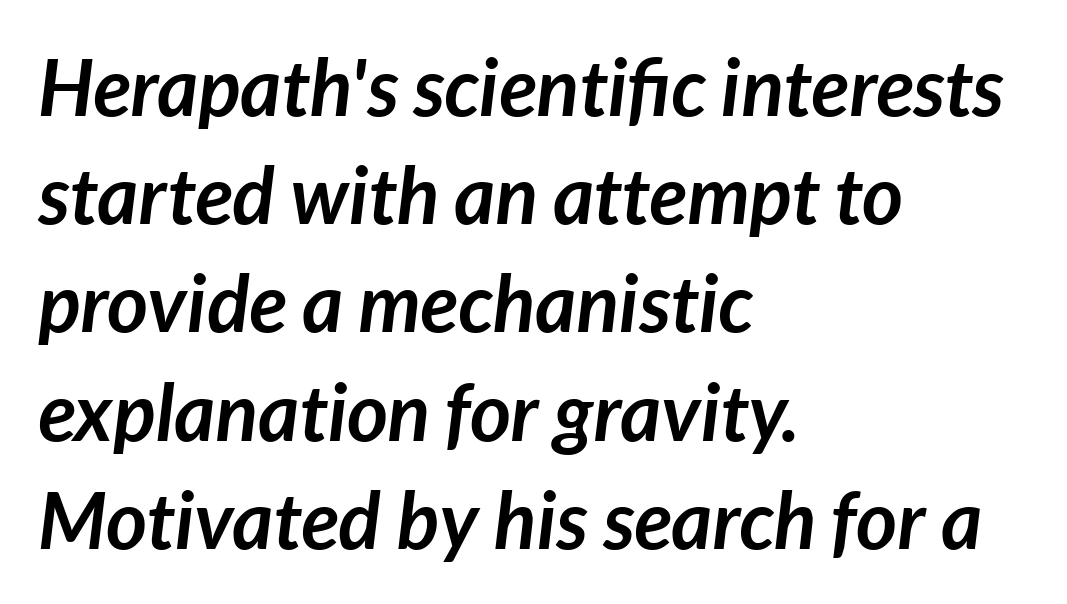
In CSS terms this would be text-align: left. This sample keeps an unexceptional amount of space between lines. The strokes are fattened all the way to bold. A bare baseline throughout the passage.
